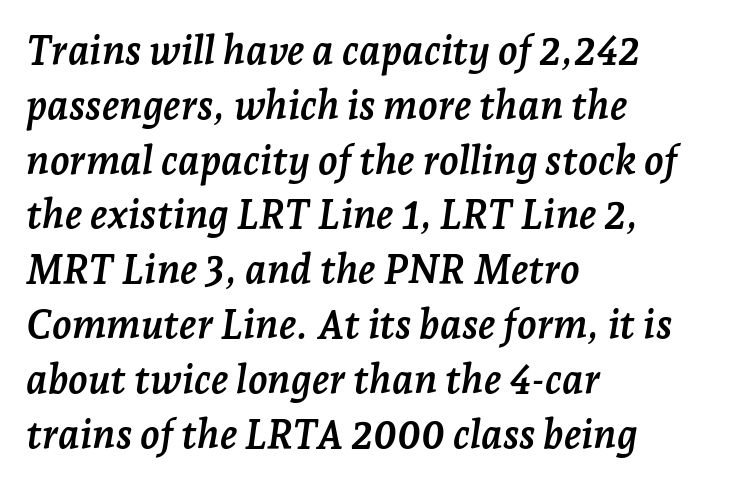
Q: Is the text bold? A: Yes.
Q: Is the text italic (slanted)? A: Yes, it leans right by about 7 degrees.
Q: Is the typeface a serif or a sans-serif typeface? A: Serif.
Q: Is the text underlined? A: No.
Q: How is the paragraph aligned? A: Left-aligned.
Q: Is the spacing between letters normal or unusually wide? A: Normal.
Q: Is the spacing between lines tight, normal or loose? A: Normal.
Q: Width (condensed, normal, or wide)? A: Normal.
Q: Stroke contrast? A: Low.
Q: x-height? A: Medium.
Q: Monospaced? A: No.
